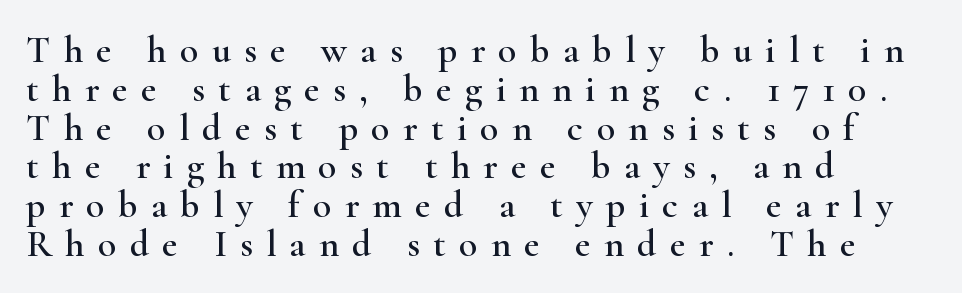
The image shows 38 px wide serif type, upright; set left-aligned, tight line spacing (1.02x), unusually wide letter spacing (+0.35 em), not underlined; high stroke contrast and a small x-height.
